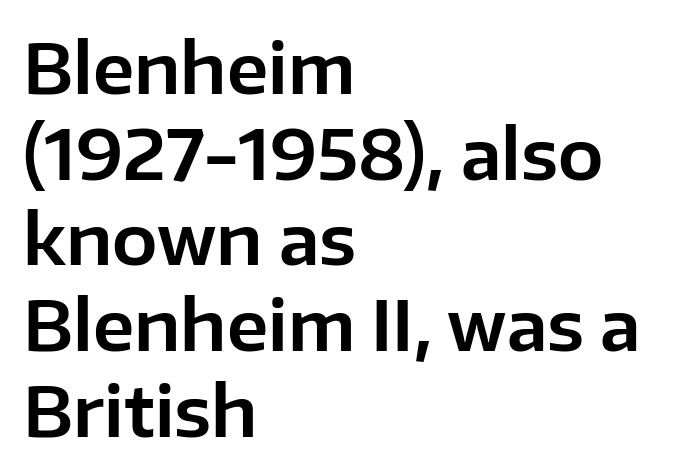
The image shows 68 px sans-serif type, upright; set left-aligned, normal line spacing (1.26x), normal letter spacing, not underlined; low stroke contrast and a medium x-height.
